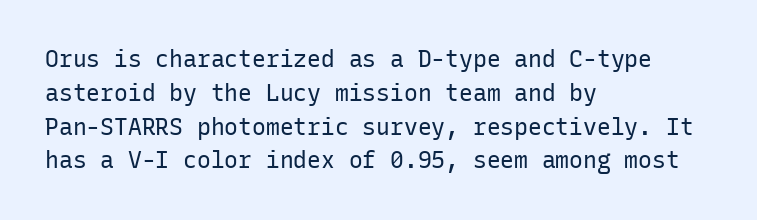
Q: Is the text bold? A: No.
Q: Is the text italic (slanted)? A: No, it is upright.
Q: Is the text underlined? A: No.
Q: How is the paragraph aligned? A: Left-aligned.
Q: Is the spacing between letters normal or unusually wide? A: Normal.
Q: Is the spacing between lines tight, normal or loose? A: Normal.
